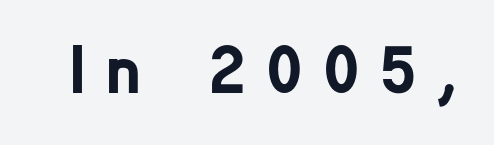
Serif or sans? Sans — the stroke terminals are bare. Here the designer chose a conventional face with non-uniform glyph widths. Substantial extra tracking has been applied to these lines. Type without underlining.
